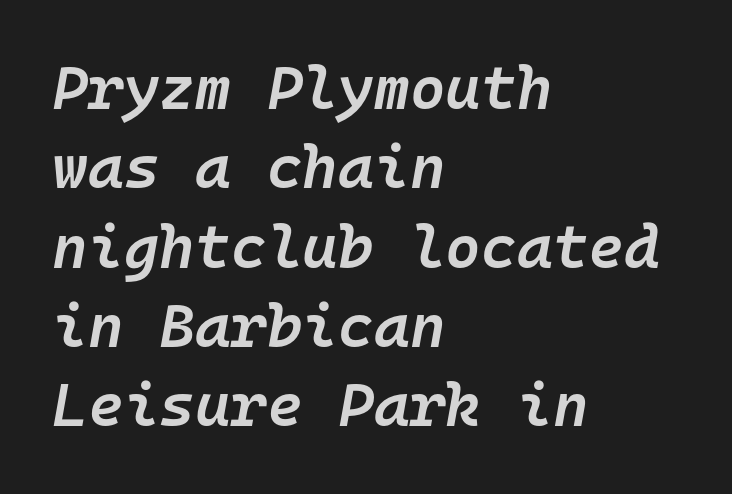
{"italic": "yes", "lean": "right", "slant_degrees": 10, "bold": "semi", "weight": "semibold", "width": "normal", "stroke_contrast": "low", "x_height": "medium", "monospaced": "yes", "underline": "no", "align": "left", "line_spacing": "normal", "line_spacing_ratio": 1.3, "letter_spacing": "normal", "letter_spacing_em": 0.0, "glyph_px": 61}
